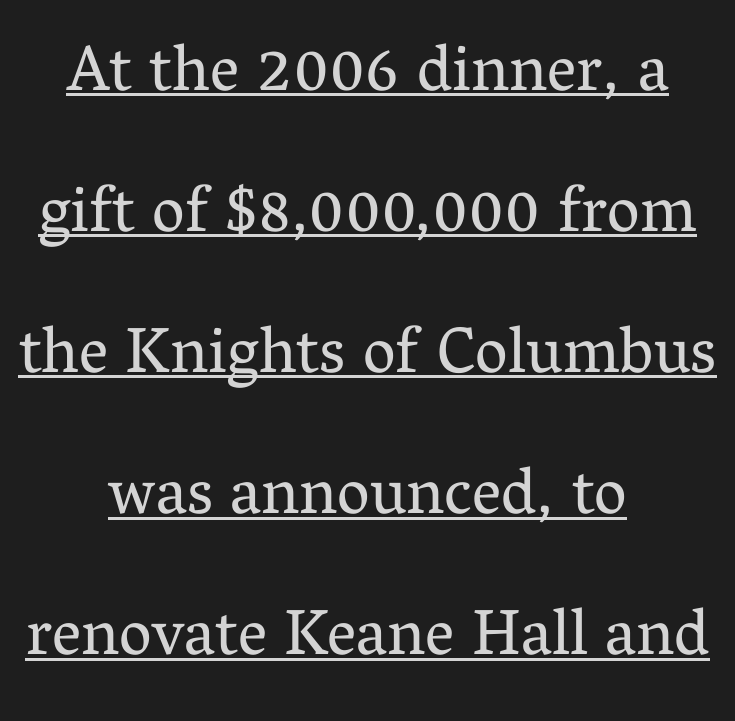
{"serif": "yes", "italic": "no", "bold": "no", "weight": "regular", "width": "normal", "stroke_contrast": "medium", "x_height": "medium", "monospaced": "no", "underline": "yes", "align": "center", "line_spacing": "loose", "line_spacing_ratio": 2.17, "letter_spacing": "normal", "letter_spacing_em": 0.0, "glyph_px": 65}
